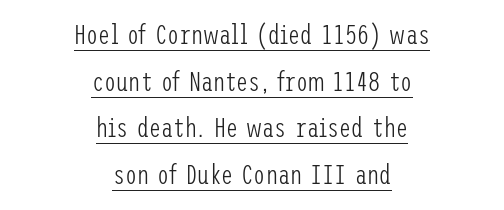
{"italic": "no", "bold": "no", "underline": "yes", "align": "center", "line_spacing_ratio": 1.73, "letter_spacing": "normal", "letter_spacing_em": 0.0, "glyph_px": 27}
